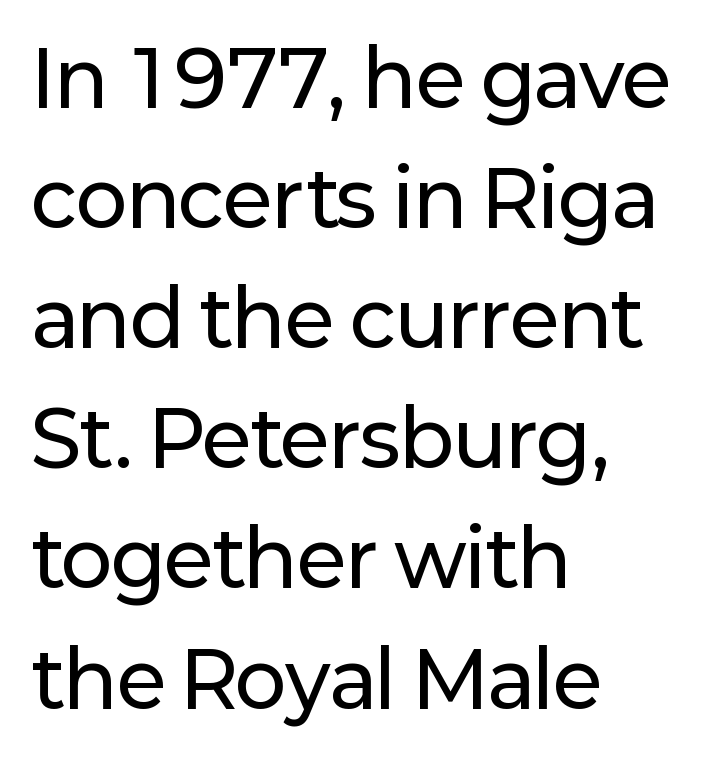
Q: Is the text italic (slanted)? A: No, it is upright.
Q: Is the typeface a serif or a sans-serif typeface? A: Sans-serif.
Q: Is the text underlined? A: No.
Q: How is the paragraph aligned? A: Left-aligned.
Q: Is the spacing between letters normal or unusually wide? A: Normal.
Q: Is the spacing between lines tight, normal or loose? A: Normal.
Q: Width (condensed, normal, or wide)? A: Normal.
Q: Stroke contrast? A: Low.
Q: x-height? A: Medium.
Q: Monospaced? A: No.
